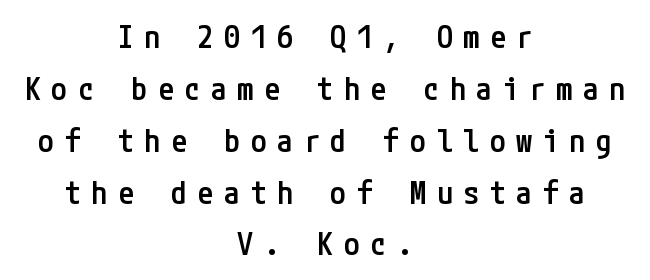
Q: Is the text bold? A: Semi-bold.
Q: Is the text italic (slanted)? A: No, it is upright.
Q: Is the typeface a serif or a sans-serif typeface? A: Sans-serif.
Q: Is the text underlined? A: No.
Q: How is the paragraph aligned? A: Centered.
Q: Is the spacing between letters normal or unusually wide? A: Unusually wide.
Q: Is the spacing between lines tight, normal or loose? A: Normal.
Q: Width (condensed, normal, or wide)? A: Condensed.
Q: Stroke contrast? A: Low.
Q: x-height? A: Medium.
